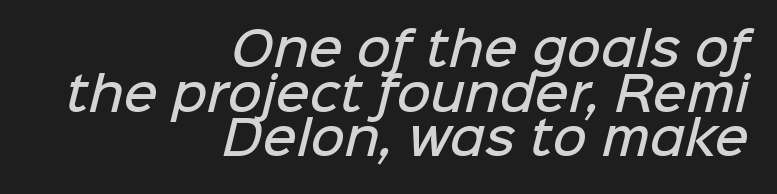
Q: Is the text bold? A: Semi-bold.
Q: Is the typeface a serif or a sans-serif typeface? A: Sans-serif.
Q: Is the text underlined? A: No.
Q: How is the paragraph aligned? A: Right-aligned.
Q: Is the spacing between letters normal or unusually wide? A: Normal.
Q: Is the spacing between lines tight, normal or loose? A: Tight.
Q: Width (condensed, normal, or wide)? A: Normal.
Q: Stroke contrast? A: Low.
Q: x-height? A: Medium.
Q: Monospaced? A: No.
